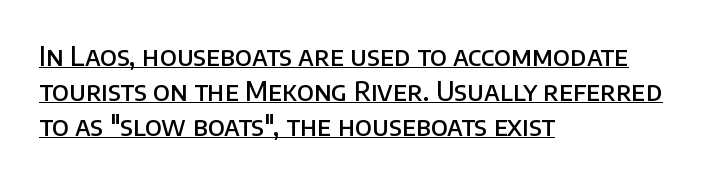
Q: Is the text bold? A: Semi-bold.
Q: Is the text italic (slanted)? A: No, it is upright.
Q: Is the text underlined? A: Yes.
Q: How is the paragraph aligned? A: Left-aligned.
Q: Is the spacing between letters normal or unusually wide? A: Normal.
Q: Is the spacing between lines tight, normal or loose? A: Normal.
